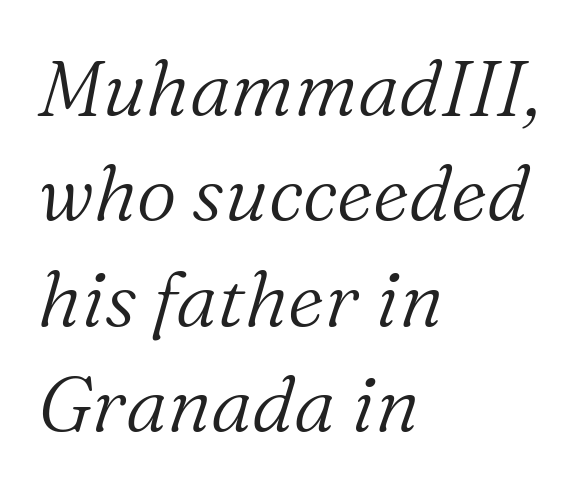
I'd call this a serif setting — the letters wear small feet. Letters have the restrained weight of plain body copy at most. The face used here is rendered with its standard letterfit. The ragged edge is on the right, which tells us the setting is flush left.
